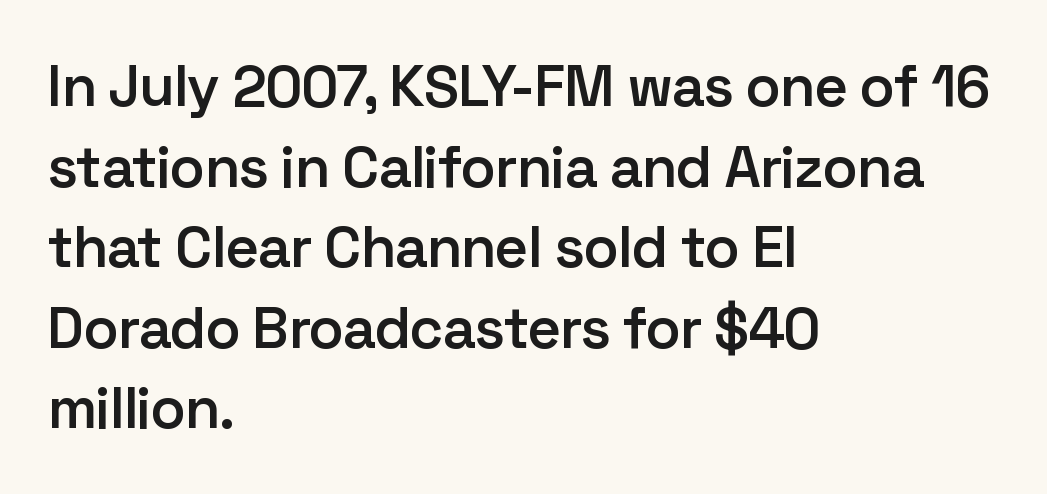
Plain, unruled lines of type. The passage is arranged the way most books set body copy — flush left. A semibold gives these letters moderate extra thickness, short of bold. The typeface chosen for these lines omits serifs. Every stem runs plumb, perpendicular to the baseline.
